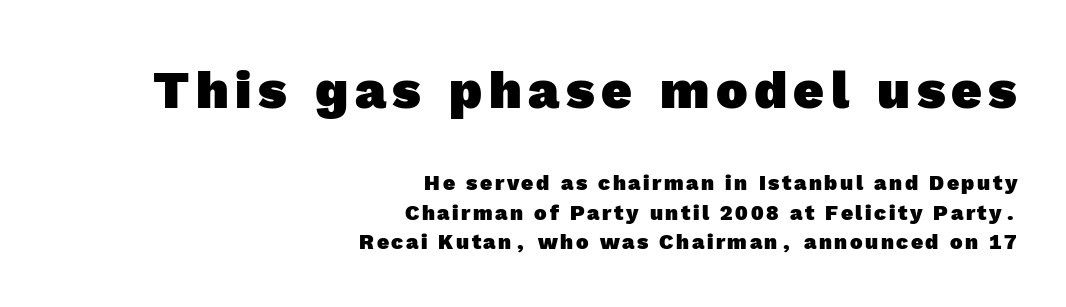
{"serif": "no", "bold": "yes", "weight": "heavy", "width": "normal", "x_height": "medium", "monospaced": "no", "underline": "no", "align": "right", "line_spacing": "normal", "line_spacing_ratio": 1.41, "larger_block": "first", "size_ratio": 2.52, "glyph_px": 53}
